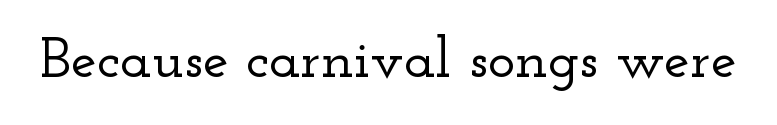
Q: Is the text italic (slanted)? A: No, it is upright.
Q: Is the typeface a serif or a sans-serif typeface? A: Serif.
Q: Is the text underlined? A: No.
Q: Is the spacing between letters normal or unusually wide? A: Normal.
Q: Width (condensed, normal, or wide)? A: Wide.
Q: Stroke contrast? A: Low.
Q: x-height? A: Small.
Q: Monospaced? A: No.
